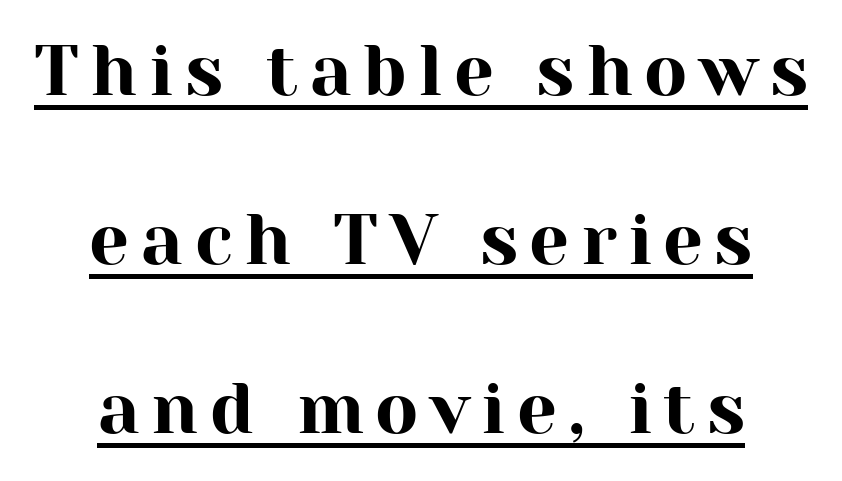
Q: Is the text italic (slanted)? A: No, it is upright.
Q: Is the typeface a serif or a sans-serif typeface? A: Serif.
Q: Is the text underlined? A: Yes.
Q: How is the paragraph aligned? A: Centered.
Q: Is the spacing between lines tight, normal or loose? A: Loose.
Q: Width (condensed, normal, or wide)? A: Normal.
Q: Stroke contrast? A: High.
Q: x-height? A: Medium.
Q: Monospaced? A: No.
